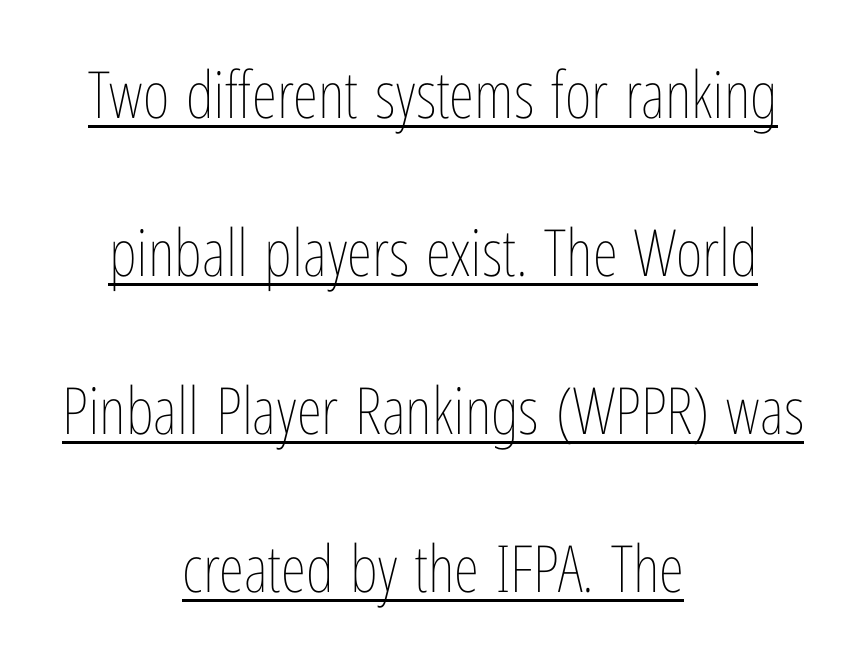
The image shows 65 px thin, condensed type, upright; set centered, loose line spacing (2.43x), normal letter spacing, underlined; low stroke contrast and a medium x-height.
